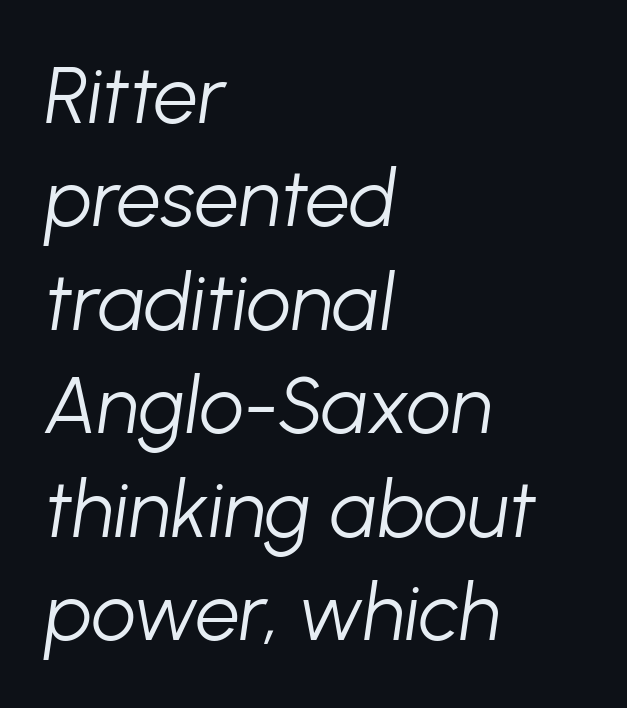
The image shows 79 px light type, italic (leaning right); set left-aligned, normal line spacing (1.31x), normal letter spacing, not underlined; low stroke contrast and a medium x-height.
